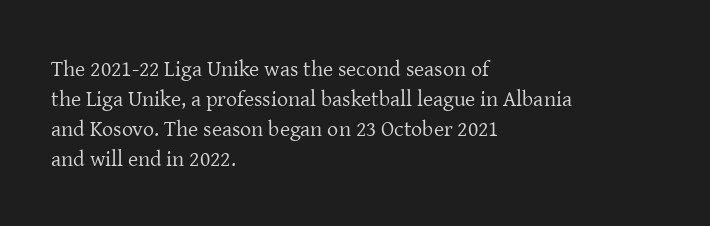
The image shows 22 px text type, upright; set left-aligned, normal line spacing (1.36x), normal letter spacing, not underlined.
